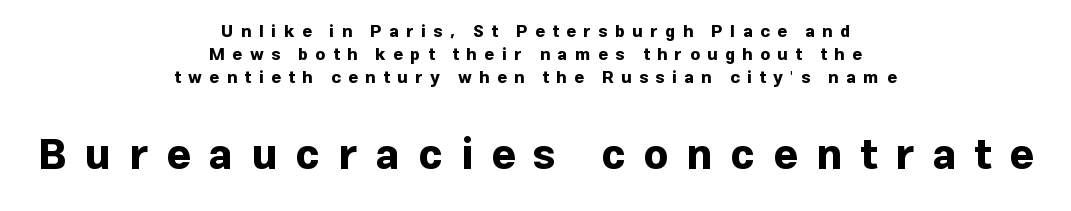
The image shows 42 px bold sans-serif type, upright; set centered, normal line spacing (1.34x), unusually wide letter spacing (+0.43 em), not underlined; the second (bottom) block is 2.47x larger; low stroke contrast and a medium x-height.
